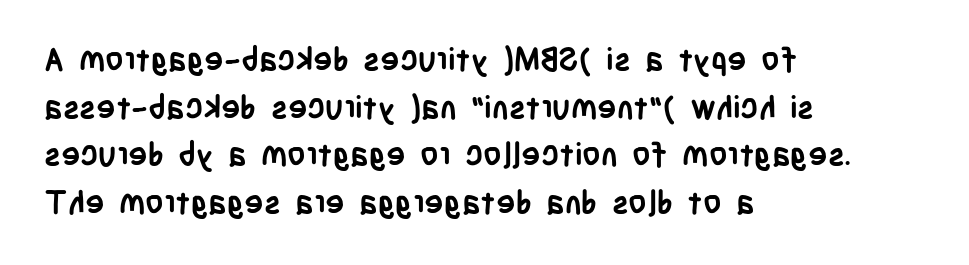
{"serif": "no", "italic": "no", "bold": "yes", "weight": "semibold", "width": "condensed", "stroke_contrast": "low", "x_height": "large", "monospaced": "no", "underline": "no", "align": "left", "line_spacing": "normal", "line_spacing_ratio": 1.49, "letter_spacing": "normal", "letter_spacing_em": 0.0, "glyph_px": 32}
